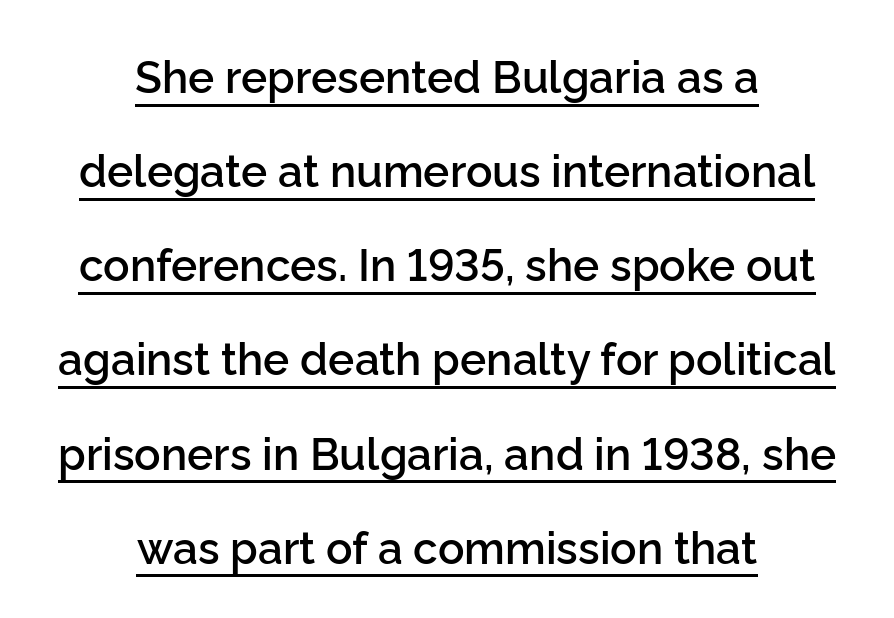
Q: Is the text bold? A: Semi-bold.
Q: Is the text italic (slanted)? A: No, it is upright.
Q: Is the typeface a serif or a sans-serif typeface? A: Sans-serif.
Q: Is the text underlined? A: Yes.
Q: How is the paragraph aligned? A: Centered.
Q: Is the spacing between letters normal or unusually wide? A: Normal.
Q: Is the spacing between lines tight, normal or loose? A: Loose.
Q: Width (condensed, normal, or wide)? A: Normal.
Q: Stroke contrast? A: Low.
Q: x-height? A: Medium.
Q: Monospaced? A: No.
